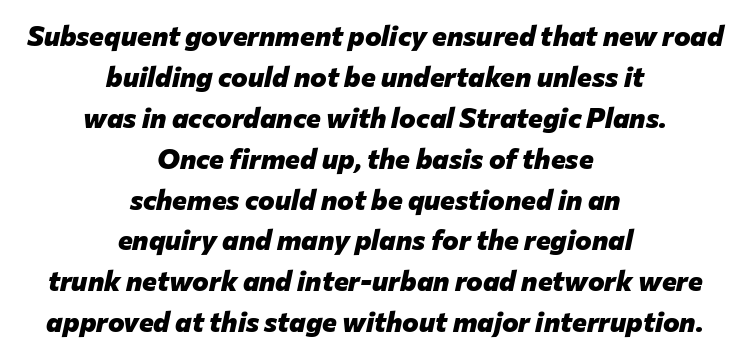
The image shows 28 px heavy type, italic (leaning right); set centered, normal line spacing (1.46x), normal letter spacing, not underlined; low stroke contrast and a medium x-height.
